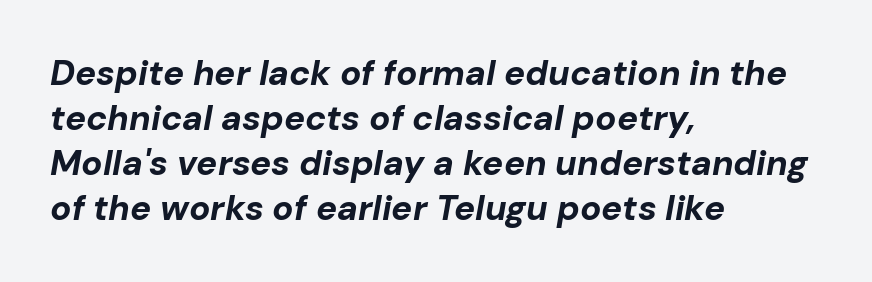
{"italic": "yes", "lean": "right", "slant_degrees": 10, "bold": "yes", "weight": "bold", "width": "normal", "stroke_contrast": "low", "x_height": "medium", "monospaced": "no", "underline": "no", "align": "left", "line_spacing": "normal", "line_spacing_ratio": 1.29, "letter_spacing": "normal", "letter_spacing_em": 0.0, "glyph_px": 35}
